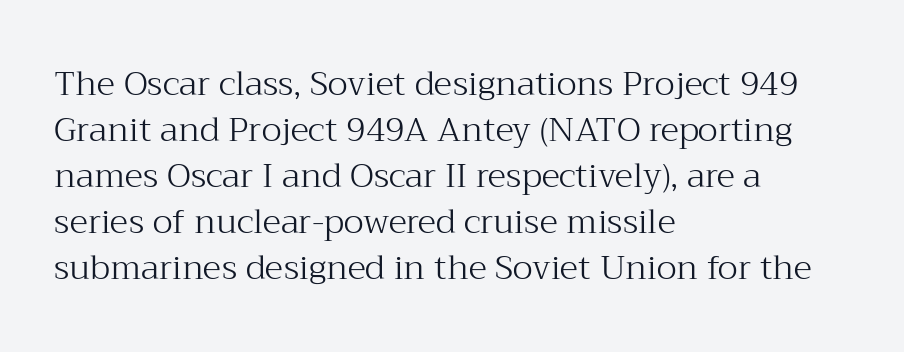
The image shows 34 px light serif type, upright; set left-aligned, normal line spacing (1.35x), normal letter spacing, not underlined; medium stroke contrast and a medium x-height.
